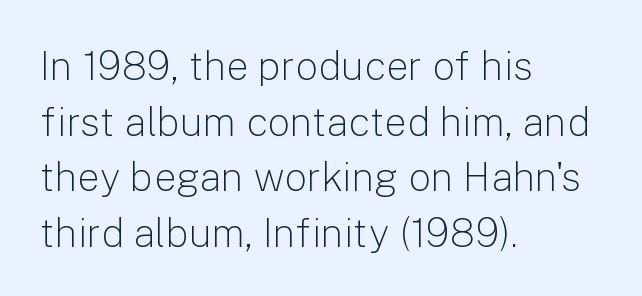
{"serif": "no", "italic": "no", "bold": "no", "weight": "light", "width": "normal", "stroke_contrast": "low", "x_height": "medium", "monospaced": "no", "underline": "no", "align": "left", "line_spacing": "normal", "line_spacing_ratio": 1.39, "letter_spacing": "normal", "letter_spacing_em": 0.0, "glyph_px": 40}
